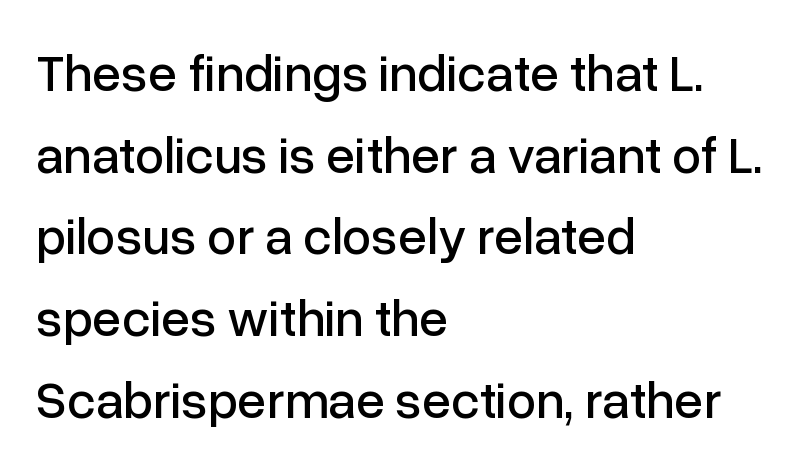
Q: Is the text italic (slanted)? A: No, it is upright.
Q: Is the typeface a serif or a sans-serif typeface? A: Sans-serif.
Q: Is the text underlined? A: No.
Q: How is the paragraph aligned? A: Left-aligned.
Q: Is the spacing between letters normal or unusually wide? A: Normal.
Q: Is the spacing between lines tight, normal or loose? A: Normal.
Q: Width (condensed, normal, or wide)? A: Normal.
Q: Stroke contrast? A: Low.
Q: x-height? A: Medium.
Q: Monospaced? A: No.
